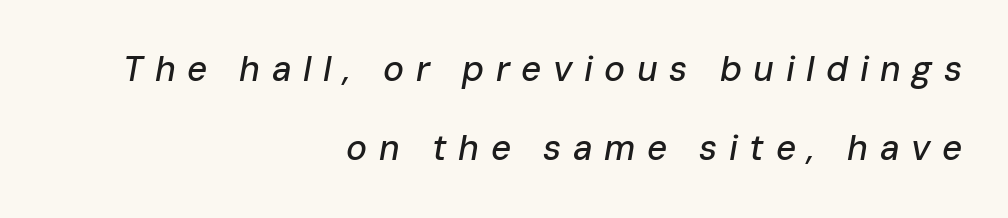
Q: Is the text italic (slanted)? A: Yes, it leans right by about 10 degrees.
Q: Is the text underlined? A: No.
Q: How is the paragraph aligned? A: Right-aligned.
Q: Is the spacing between letters normal or unusually wide? A: Unusually wide.
Q: Is the spacing between lines tight, normal or loose? A: Loose.
Q: Width (condensed, normal, or wide)? A: Normal.
Q: Stroke contrast? A: Low.
Q: x-height? A: Medium.
Q: Monospaced? A: No.
